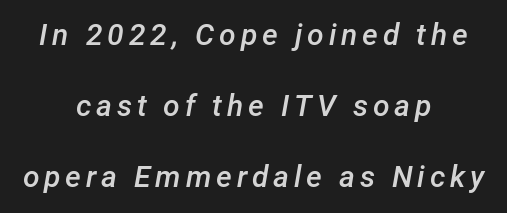
The face used here is a semibold: visibly heavier than regular, lighter than bold. Typeset on center — no edge is straight. Successive baselines arrive slowly, with a big drop between each. A bare baseline throughout the passage. Posture: slanted. The face used here is proportionally spaced, like ordinary book or web type.
